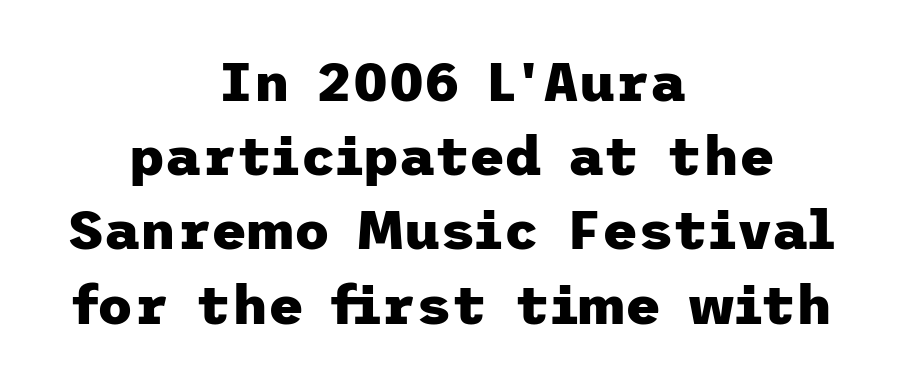
The image shows 55 px heavy sans-serif type, upright; set centered, normal line spacing (1.35x), normal letter spacing, not underlined; low stroke contrast and a medium x-height.
